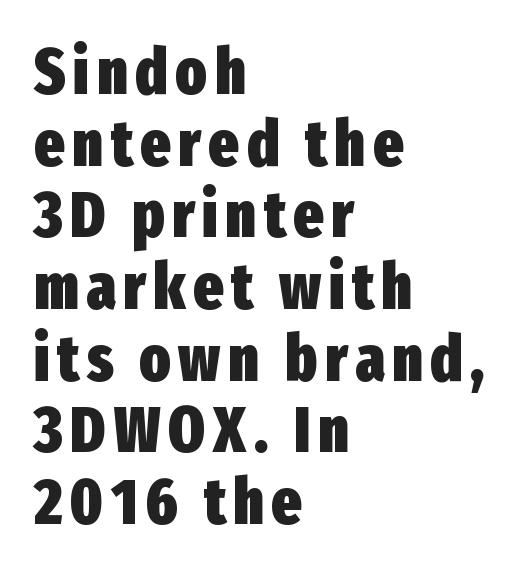
{"serif": "no", "italic": "no", "bold": "yes", "weight": "heavy", "width": "condensed", "stroke_contrast": "low", "x_height": "medium", "monospaced": "no", "underline": "no", "align": "left", "line_spacing": "tight", "line_spacing_ratio": 1.12, "glyph_px": 64}
